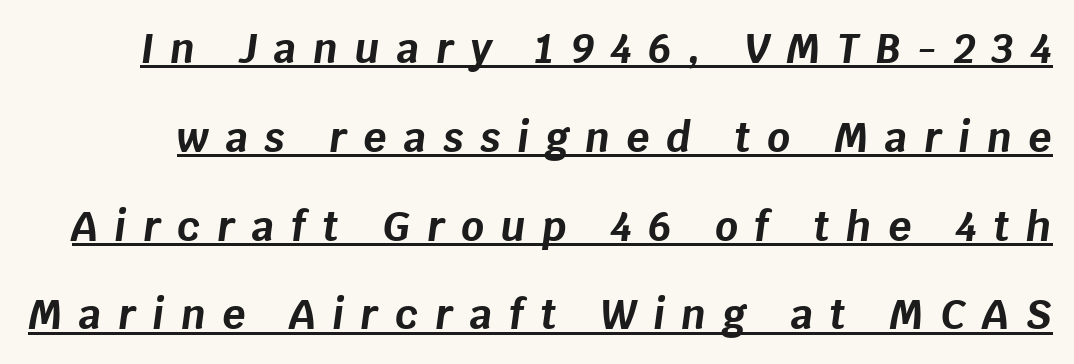
{"italic": "yes", "lean": "right", "slant_degrees": 8, "bold": "yes", "weight": "bold", "width": "normal", "stroke_contrast": "low", "x_height": "large", "monospaced": "no", "underline": "yes", "line_spacing": "loose", "line_spacing_ratio": 2.22, "letter_spacing": "wide", "letter_spacing_em": 0.42, "glyph_px": 40}
